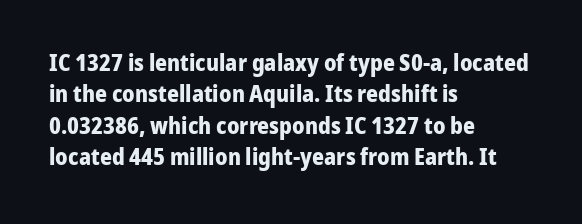
If you drew a line through each stem, it would be perfectly vertical. The face used here has the dense, thick strokes of a bold. All the whitespace from short lines collects on the right. Observe the ordinary spacing: letters are neighbours, not strangers. Rule under the text: the space is simply empty.
